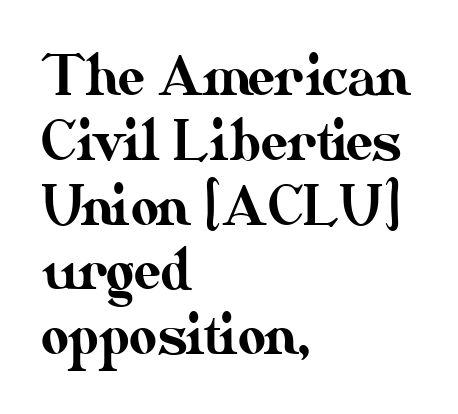
Q: Is the text italic (slanted)? A: No, it is upright.
Q: Is the text underlined? A: No.
Q: How is the paragraph aligned? A: Left-aligned.
Q: Is the spacing between letters normal or unusually wide? A: Normal.
Q: Width (condensed, normal, or wide)? A: Normal.
Q: Stroke contrast? A: Medium.
Q: x-height? A: Small.
Q: Monospaced? A: No.
